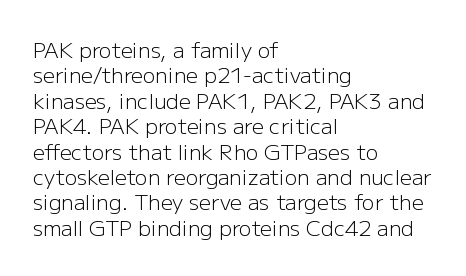
A bare baseline throughout the passage. Line beginnings align vertically; line endings do not. This sample uses plain, unmodified letter spacing. Posture: straight, roman, zero tilt. Is this a heavy cut? Hardly; it is regular or lighter.
